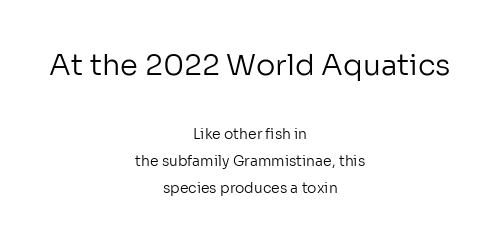
The image shows 29 px regular-weight sans-serif type, upright; set centered, loose line spacing (1.92x), normal letter spacing, not underlined; the first (top) block is 2.07x larger; low stroke contrast and a medium x-height.
